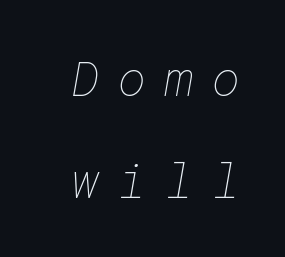
The image shows 48 px thin type; set loose line spacing (2.12x), unusually wide letter spacing (+0.39 em), not underlined; low stroke contrast and a medium x-height.
